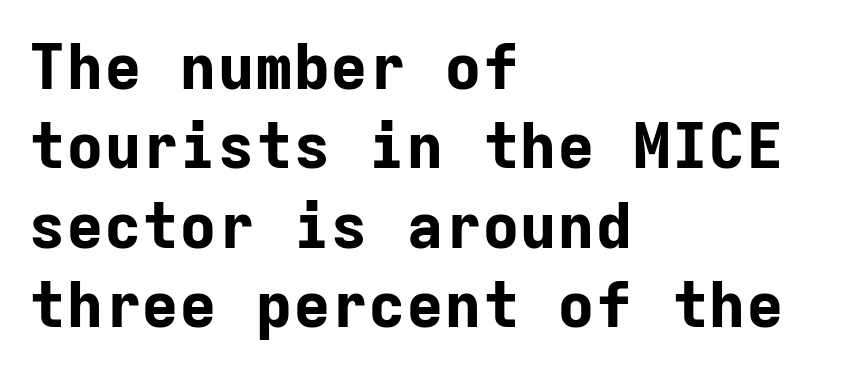
{"serif": "no", "italic": "no", "bold": "yes", "weight": "bold", "width": "normal", "stroke_contrast": "low", "x_height": "medium", "monospaced": "yes", "underline": "no", "align": "left", "line_spacing": "normal", "line_spacing_ratio": 1.26, "letter_spacing": "normal", "letter_spacing_em": 0.0, "glyph_px": 63}
